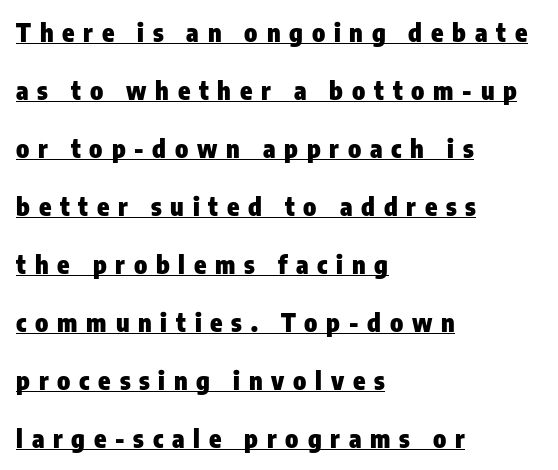
Q: Is the text bold? A: Yes.
Q: Is the text italic (slanted)? A: No, it is upright.
Q: Is the text underlined? A: Yes.
Q: How is the paragraph aligned? A: Left-aligned.
Q: Is the spacing between letters normal or unusually wide? A: Unusually wide.
Q: Is the spacing between lines tight, normal or loose? A: Loose.
